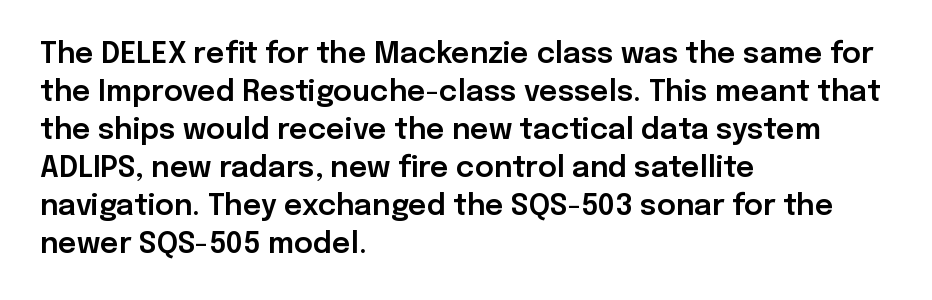
Nothing sits at the stroke ends, so this counts as sans-serif. Characters follow at the spacing the type designer built in. In terms of leading, this rendering sits right in the middle. Words float on clear page, feet unadorned. One-word summary of the alignment: left.
